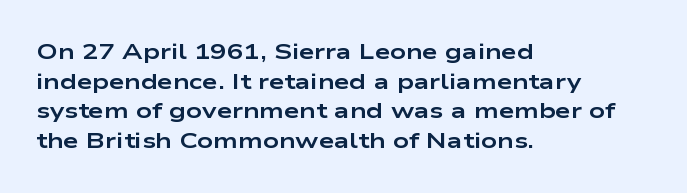
Q: Is the text bold? A: Yes.
Q: Is the text italic (slanted)? A: No, it is upright.
Q: Is the text underlined? A: No.
Q: How is the paragraph aligned? A: Left-aligned.
Q: Is the spacing between letters normal or unusually wide? A: Normal.
Q: Is the spacing between lines tight, normal or loose? A: Normal.
